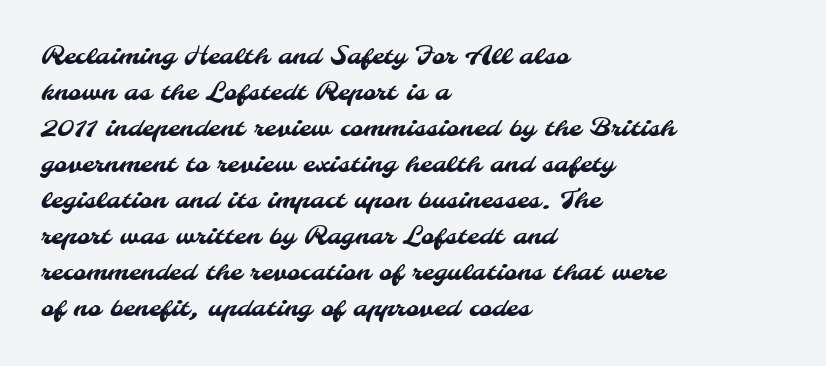
Q: Is the text underlined? A: No.
Q: How is the paragraph aligned? A: Left-aligned.
Q: Is the spacing between letters normal or unusually wide? A: Normal.
Q: Is the spacing between lines tight, normal or loose? A: Normal.
